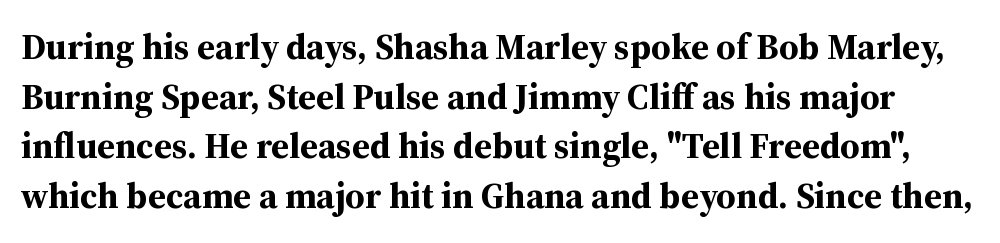
{"serif": "yes", "italic": "no", "bold": "yes", "weight": "bold", "width": "normal", "stroke_contrast": "medium", "x_height": "medium", "monospaced": "no", "underline": "no", "line_spacing": "normal", "line_spacing_ratio": 1.38, "letter_spacing": "normal", "letter_spacing_em": 0.0, "glyph_px": 36}
